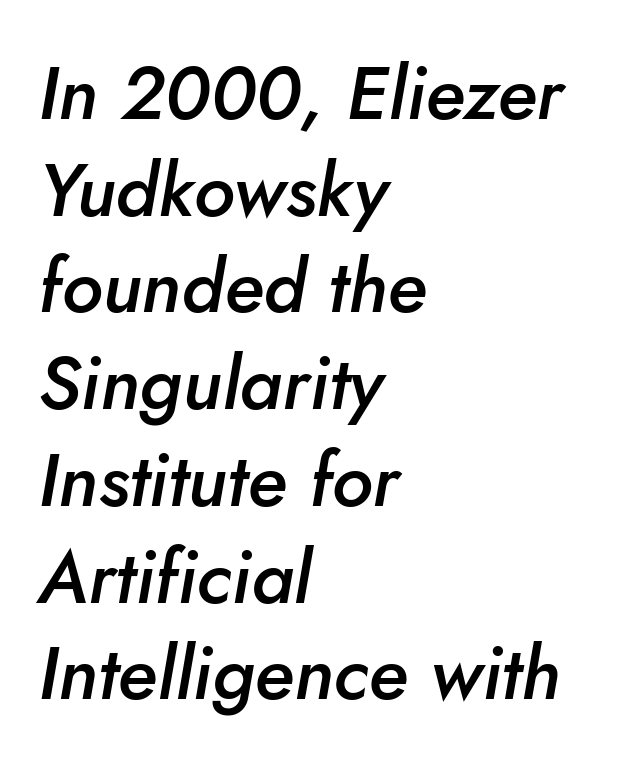
{"italic": "yes", "lean": "right", "slant_degrees": 10, "bold": "semi", "weight": "semibold", "width": "normal", "stroke_contrast": "low", "x_height": "small", "monospaced": "no", "underline": "no", "align": "left", "line_spacing": "normal", "line_spacing_ratio": 1.29, "letter_spacing": "normal", "letter_spacing_em": 0.0, "glyph_px": 75}
